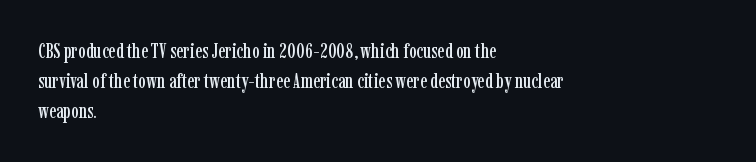
Q: Is the text italic (slanted)? A: No, it is upright.
Q: Is the text underlined? A: No.
Q: How is the paragraph aligned? A: Left-aligned.
Q: Is the spacing between letters normal or unusually wide? A: Normal.
Q: Is the spacing between lines tight, normal or loose? A: Normal.
